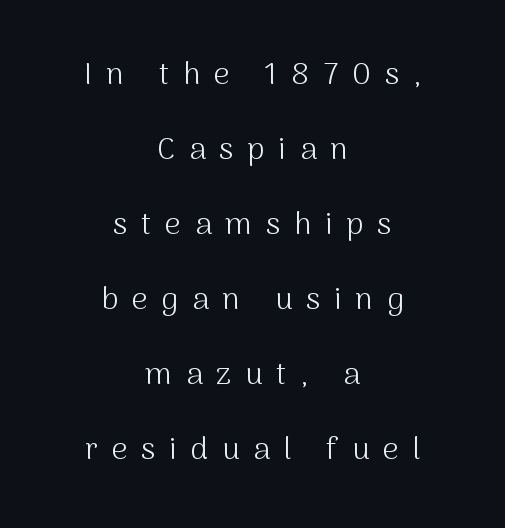
{"serif": "no", "italic": "no", "bold": "no", "weight": "light", "width": "normal", "stroke_contrast": "medium", "x_height": "medium", "monospaced": "no", "underline": "no", "align": "center", "line_spacing": "loose", "line_spacing_ratio": 2.42, "letter_spacing": "wide", "letter_spacing_em": 0.44, "glyph_px": 31}
